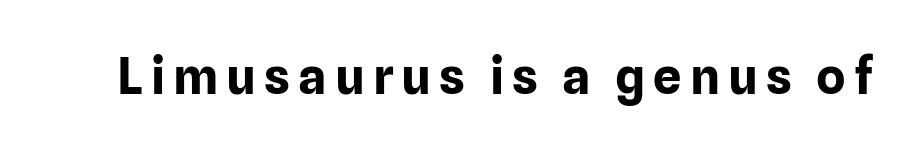
As a designer I'd log this as weight 700, bold. Proportional: the letters do not fall into vertical columns. Stroke terminals: plain, sans-serif. The typography opts for an upright posture over an oblique one.
